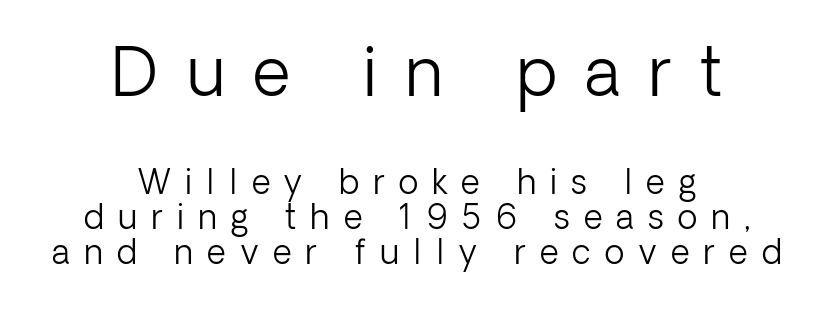
The image shows 66 px light sans-serif type, upright; set centered, tight line spacing (1.06x), unusually wide letter spacing (+0.43 em), not underlined; the first (top) block is 2.0x larger; low stroke contrast and a medium x-height.
